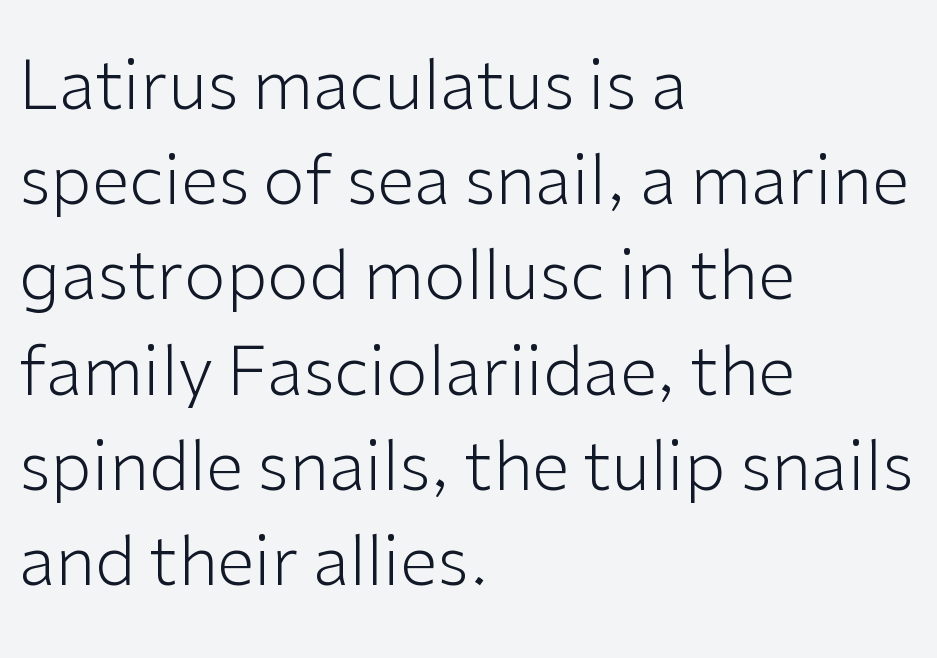
Q: Is the text bold? A: No.
Q: Is the text italic (slanted)? A: No, it is upright.
Q: Is the typeface a serif or a sans-serif typeface? A: Sans-serif.
Q: Is the text underlined? A: No.
Q: How is the paragraph aligned? A: Left-aligned.
Q: Is the spacing between letters normal or unusually wide? A: Normal.
Q: Is the spacing between lines tight, normal or loose? A: Normal.
Q: Width (condensed, normal, or wide)? A: Normal.
Q: Stroke contrast? A: Low.
Q: x-height? A: Medium.
Q: Monospaced? A: No.
